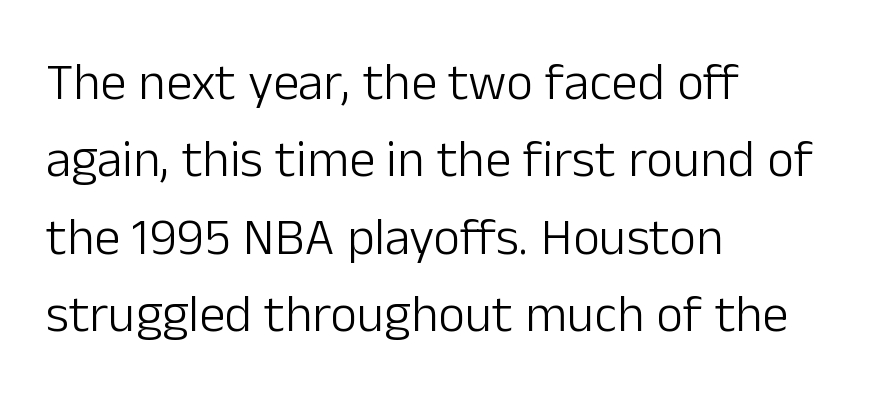
Q: Is the text bold? A: No.
Q: Is the text italic (slanted)? A: No, it is upright.
Q: Is the typeface a serif or a sans-serif typeface? A: Sans-serif.
Q: Is the text underlined? A: No.
Q: How is the paragraph aligned? A: Left-aligned.
Q: Is the spacing between letters normal or unusually wide? A: Normal.
Q: Is the spacing between lines tight, normal or loose? A: Normal.
Q: Width (condensed, normal, or wide)? A: Normal.
Q: Stroke contrast? A: Low.
Q: x-height? A: Medium.
Q: Monospaced? A: No.
